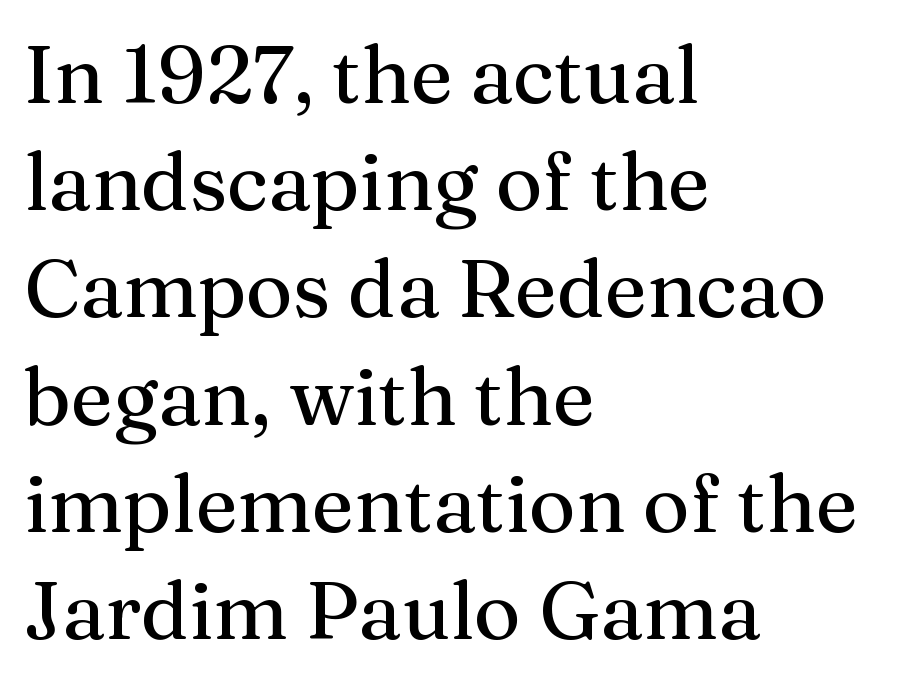
{"serif": "yes", "italic": "no", "width": "normal", "stroke_contrast": "medium", "x_height": "medium", "monospaced": "no", "underline": "no", "align": "left", "line_spacing": "normal", "line_spacing_ratio": 1.34, "letter_spacing": "normal", "letter_spacing_em": 0.0, "glyph_px": 80}
